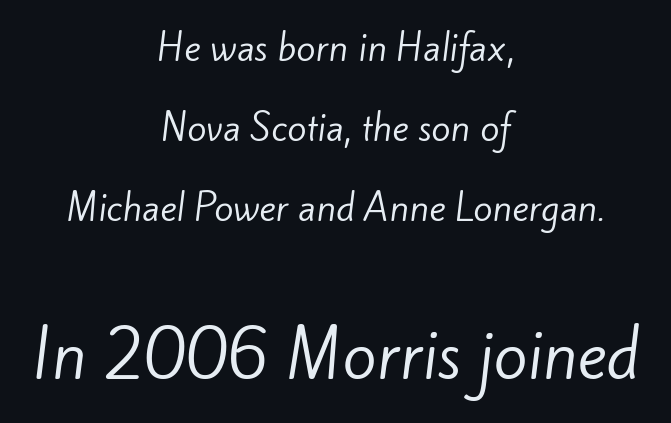
Q: Is the text bold? A: No.
Q: Is the typeface a serif or a sans-serif typeface? A: Sans-serif.
Q: Is the text underlined? A: No.
Q: How is the paragraph aligned? A: Centered.
Q: Is the spacing between letters normal or unusually wide? A: Normal.
Q: Is the spacing between lines tight, normal or loose? A: Loose.
Q: Which block of text is set in a larger size, the first (top) or the second (bottom)? A: The second (bottom) one.
Q: Width (condensed, normal, or wide)? A: Normal.
Q: Stroke contrast? A: Low.
Q: x-height? A: Small.
Q: Monospaced? A: No.
